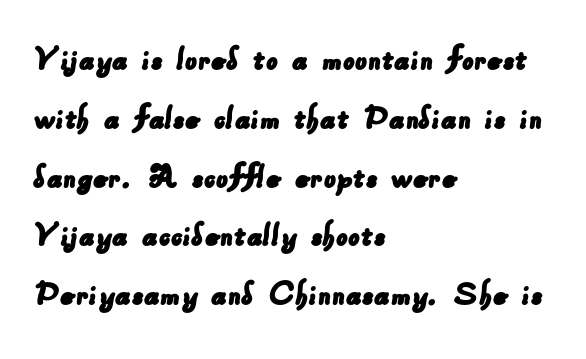
The image shows 37 px sans-serif type; set left-aligned, normal line spacing (1.59x), normal letter spacing, not underlined; low stroke contrast and a small x-height.
